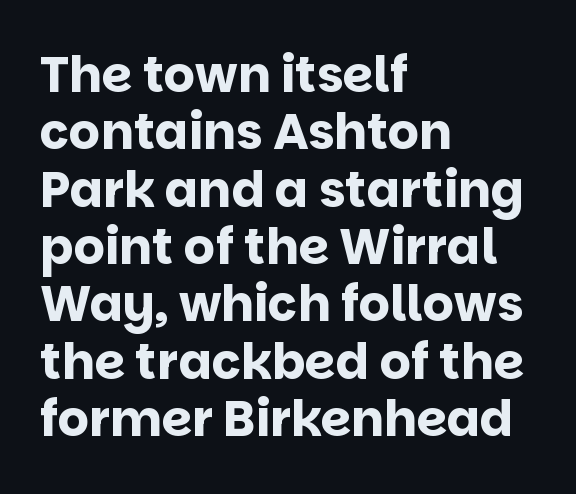
The image shows 49 px bold sans-serif type, upright; set left-aligned, line spacing 1.17x, normal letter spacing, not underlined; low stroke contrast and a large x-height.
